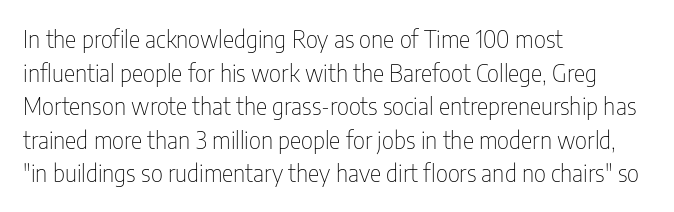
The image shows 24 px text type, upright; set left-aligned, normal line spacing (1.4x), normal letter spacing, not underlined.
